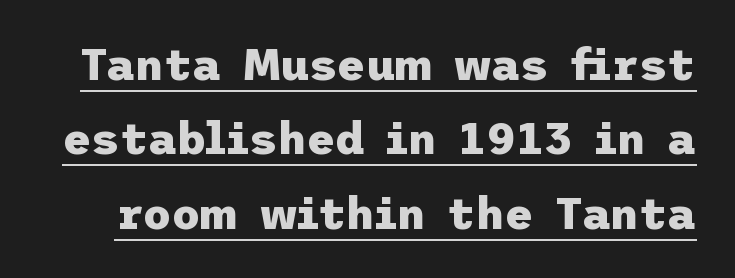
Q: Is the text bold? A: Yes.
Q: Is the text italic (slanted)? A: No, it is upright.
Q: Is the typeface a serif or a sans-serif typeface? A: Sans-serif.
Q: Is the text underlined? A: Yes.
Q: Is the spacing between letters normal or unusually wide? A: Normal.
Q: Is the spacing between lines tight, normal or loose? A: Normal.
Q: Width (condensed, normal, or wide)? A: Normal.
Q: Stroke contrast? A: Low.
Q: x-height? A: Medium.
